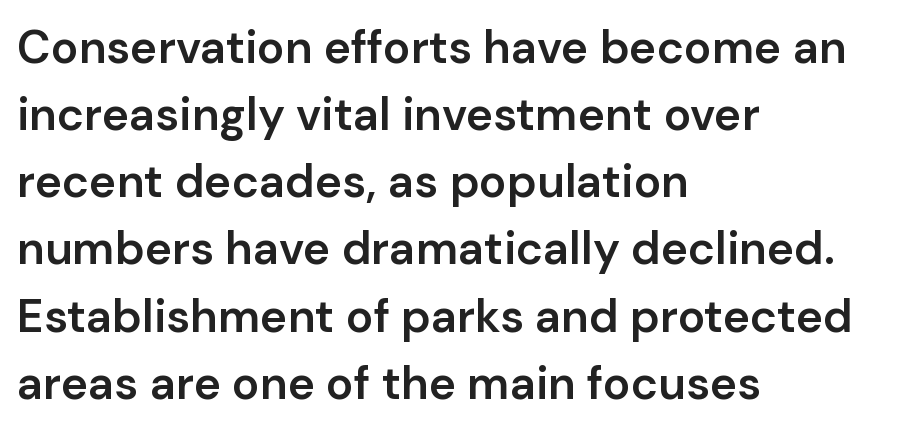
{"serif": "no", "italic": "no", "bold": "semi", "weight": "semibold", "width": "normal", "stroke_contrast": "low", "x_height": "medium", "monospaced": "no", "underline": "no", "align": "left", "line_spacing": "normal", "line_spacing_ratio": 1.46, "letter_spacing": "normal", "letter_spacing_em": 0.0, "glyph_px": 46}
